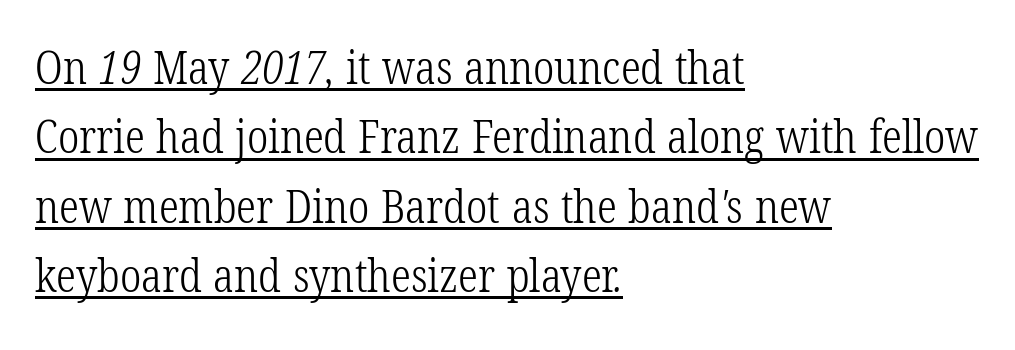
{"serif": "yes", "bold": "no", "weight": "light", "width": "condensed", "stroke_contrast": "low", "x_height": "medium", "monospaced": "no", "underline": "yes", "align": "left", "line_spacing": "normal", "line_spacing_ratio": 1.54, "letter_spacing": "normal", "letter_spacing_em": 0.0, "glyph_px": 45}
